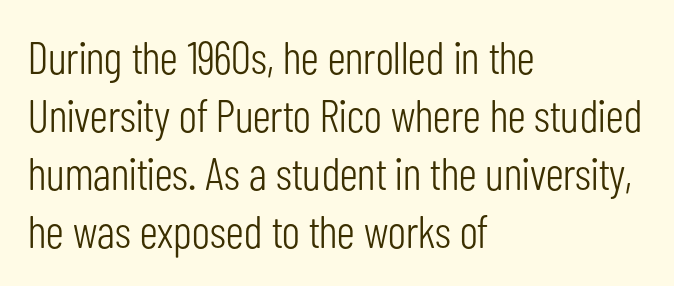
The image shows 46 px light, condensed sans-serif type, upright; set left-aligned, normal line spacing (1.26x), normal letter spacing, not underlined; low stroke contrast and a medium x-height.
